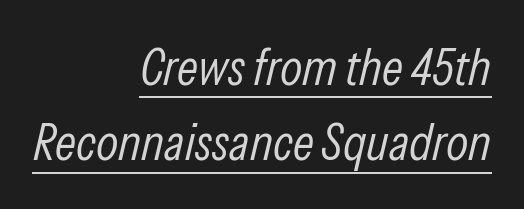
{"italic": "yes", "lean": "right", "slant_degrees": 13, "bold": "no", "weight": "light", "width": "condensed", "stroke_contrast": "low", "x_height": "medium", "monospaced": "no", "underline": "yes", "align": "right", "line_spacing": "normal", "line_spacing_ratio": 1.45, "letter_spacing": "normal", "letter_spacing_em": 0.0, "glyph_px": 52}
